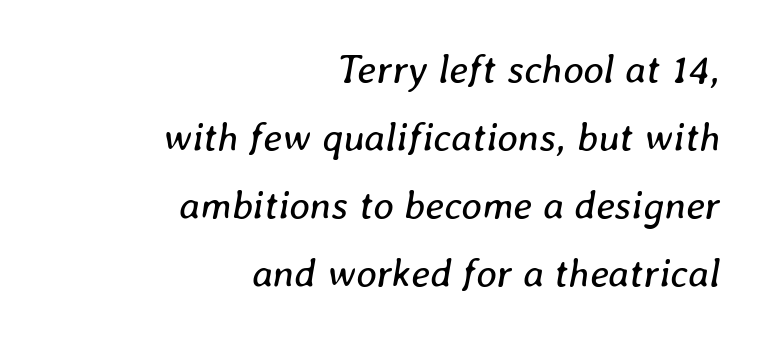
The image shows 40 px regular-weight type, italic (leaning right); set right-aligned, normal line spacing (1.7x), normal letter spacing, not underlined; low stroke contrast and a medium x-height.
